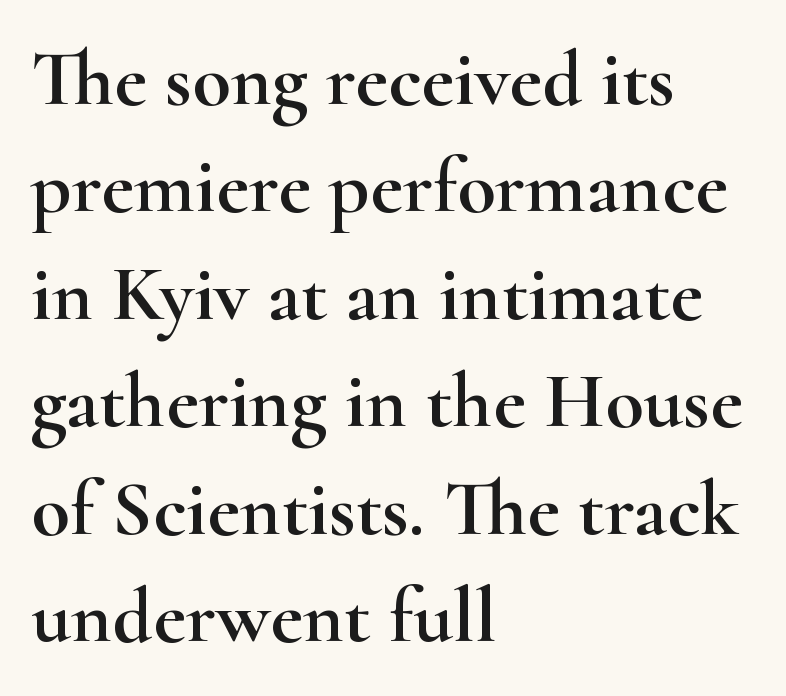
Horizontal bands of white between lines are of average thickness. Designer's note — italics off, roman on. Typographically, this falls in the serif category. In CSS terms this would be text-align: left. The face used here is proportionally spaced, like ordinary book or web type.
